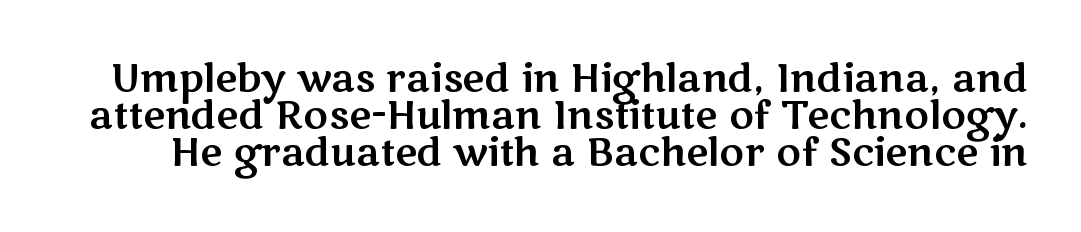
You could barely slide anything between these rows. The tracking reads as untouched default to a designer's eye. To sum up the face: it is a sans, with no serifs. The face used here is proportionally spaced, like ordinary book or web type. Plain, unruled lines of type.
